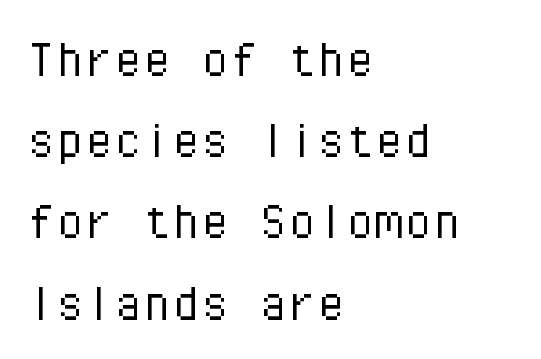
Q: Is the text bold? A: No.
Q: Is the text italic (slanted)? A: No, it is upright.
Q: Is the typeface a serif or a sans-serif typeface? A: Sans-serif.
Q: Is the text underlined? A: No.
Q: How is the paragraph aligned? A: Left-aligned.
Q: Is the spacing between letters normal or unusually wide? A: Normal.
Q: Is the spacing between lines tight, normal or loose? A: Normal.
Q: Width (condensed, normal, or wide)? A: Normal.
Q: Stroke contrast? A: Low.
Q: x-height? A: Medium.
Q: Monospaced? A: Yes.
